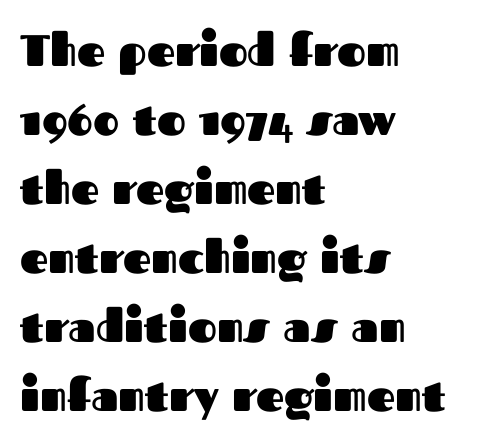
{"serif": "no", "italic": "no", "bold": "yes", "weight": "heavy", "width": "normal", "stroke_contrast": "medium", "x_height": "medium", "monospaced": "no", "underline": "no", "align": "left", "line_spacing": "normal", "line_spacing_ratio": 1.57, "letter_spacing": "normal", "letter_spacing_em": 0.0, "glyph_px": 44}
